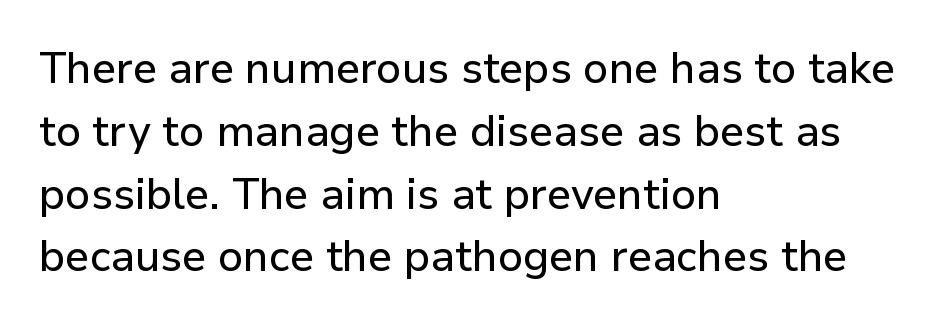
{"serif": "no", "italic": "no", "width": "normal", "stroke_contrast": "low", "x_height": "medium", "monospaced": "no", "underline": "no", "align": "left", "line_spacing": "normal", "line_spacing_ratio": 1.46, "letter_spacing": "normal", "letter_spacing_em": 0.0, "glyph_px": 43}
